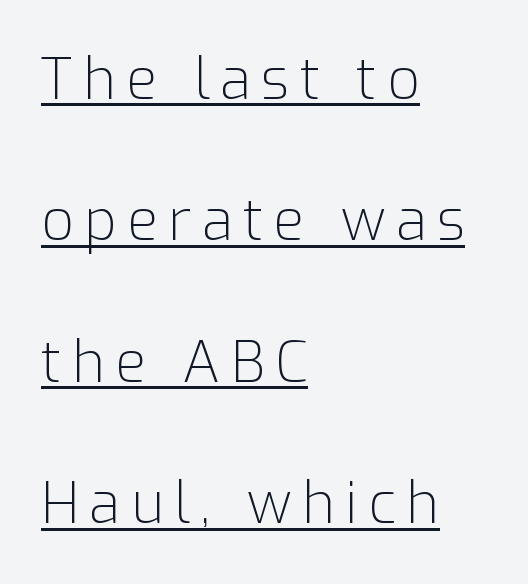
Q: Is the text bold? A: No.
Q: Is the text italic (slanted)? A: No, it is upright.
Q: Is the typeface a serif or a sans-serif typeface? A: Sans-serif.
Q: Is the text underlined? A: Yes.
Q: How is the paragraph aligned? A: Left-aligned.
Q: Is the spacing between lines tight, normal or loose? A: Loose.
Q: Width (condensed, normal, or wide)? A: Normal.
Q: Stroke contrast? A: Low.
Q: x-height? A: Medium.
Q: Monospaced? A: No.
